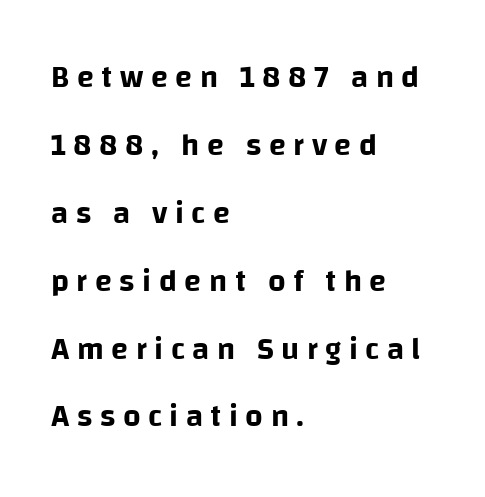
Serif or sans? Sans — the stroke terminals are bare. Characters follow at a spacing far wider than the type designer built in. Note the varied advance widths — an 'i' is clearly narrower than an 'm'. The type sits square on the baseline with zero lean. The lines are quadded left. Rule under the text: the space is simply empty.
